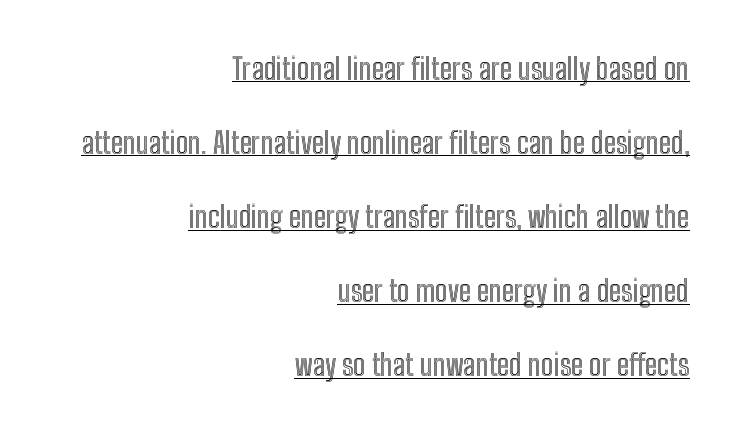
These lines stand farther apart than default settings would place them. The type is set solid horizontally, with unmodified tracking. Italic: no, the glyphs are upright roman. The setting favours the right margin, as signatures and pull-quotes sometimes do.
